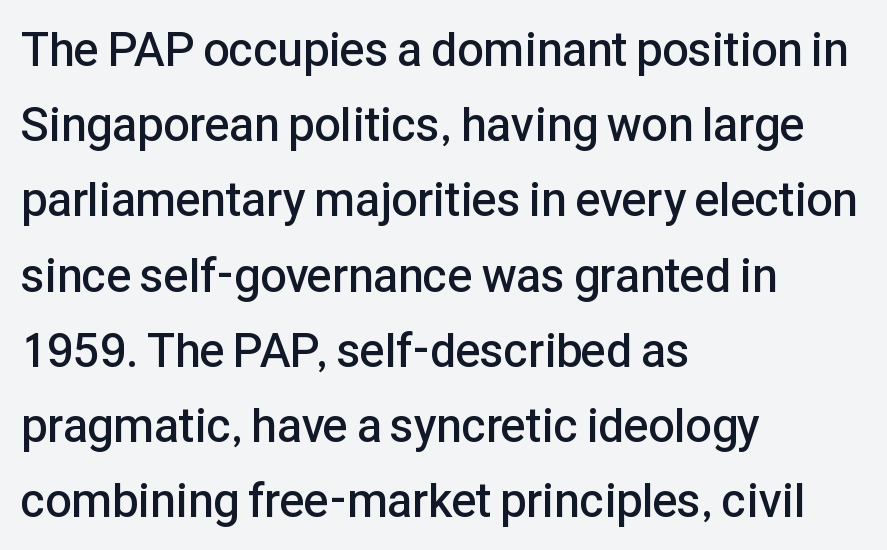
Every letter is mildly thick-stroked: semibold rather than bold. Visually the block forms a straight wall on the left and a jagged coastline on the right. Note the varied advance widths — an 'i' is clearly narrower than an 'm'. Upright lettering throughout. Interline gaps are of average width in this sample.
